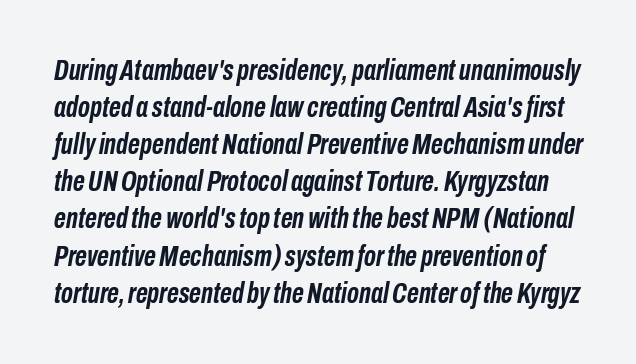
Q: Is the text bold? A: Yes.
Q: Is the text italic (slanted)? A: Yes, it leans right by about 10 degrees.
Q: Is the text underlined? A: No.
Q: Is the spacing between letters normal or unusually wide? A: Normal.
Q: Is the spacing between lines tight, normal or loose? A: Normal.
Q: Width (condensed, normal, or wide)? A: Condensed.
Q: Stroke contrast? A: Low.
Q: x-height? A: Medium.
Q: Monospaced? A: No.
